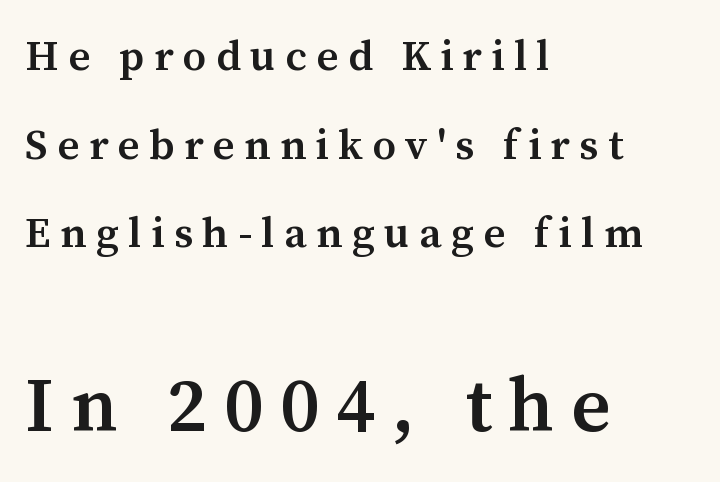
{"serif": "yes", "italic": "no", "bold": "semi", "weight": "semibold", "width": "normal", "stroke_contrast": "medium", "x_height": "medium", "monospaced": "no", "underline": "no", "align": "left", "line_spacing": "loose", "line_spacing_ratio": 2.06, "letter_spacing": "wide", "letter_spacing_em": 0.22, "larger_block": "second", "size_ratio": 1.77, "glyph_px": 76}
